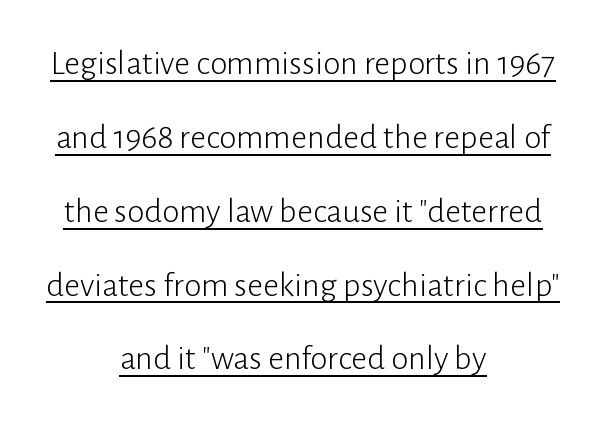
Q: Is the text bold? A: No.
Q: Is the text italic (slanted)? A: No, it is upright.
Q: Is the typeface a serif or a sans-serif typeface? A: Sans-serif.
Q: Is the text underlined? A: Yes.
Q: How is the paragraph aligned? A: Centered.
Q: Is the spacing between letters normal or unusually wide? A: Normal.
Q: Is the spacing between lines tight, normal or loose? A: Loose.
Q: Width (condensed, normal, or wide)? A: Normal.
Q: Stroke contrast? A: Low.
Q: x-height? A: Medium.
Q: Monospaced? A: No.
